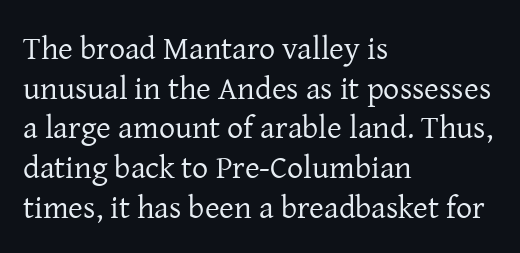
Q: Is the text bold? A: No.
Q: Is the text italic (slanted)? A: No, it is upright.
Q: Is the typeface a serif or a sans-serif typeface? A: Serif.
Q: Is the text underlined? A: No.
Q: How is the paragraph aligned? A: Left-aligned.
Q: Is the spacing between letters normal or unusually wide? A: Normal.
Q: Width (condensed, normal, or wide)? A: Normal.
Q: Stroke contrast? A: Low.
Q: x-height? A: Medium.
Q: Monospaced? A: No.
